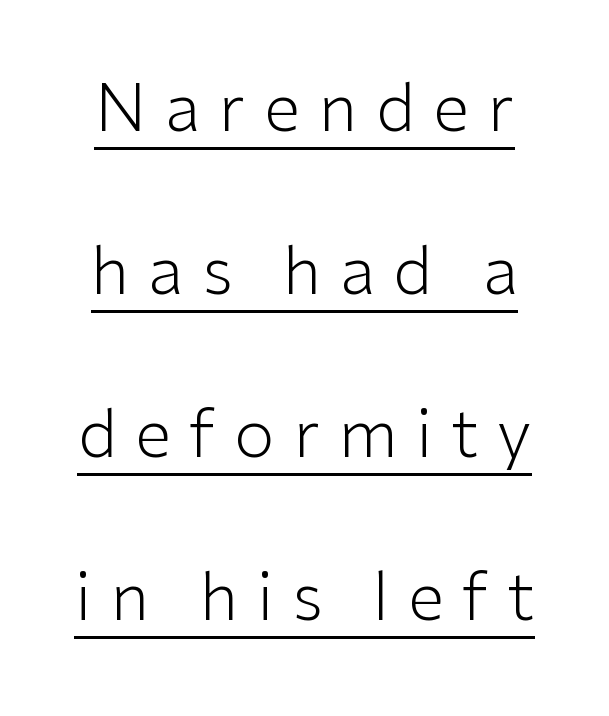
Q: Is the text bold? A: No.
Q: Is the text italic (slanted)? A: No, it is upright.
Q: Is the typeface a serif or a sans-serif typeface? A: Sans-serif.
Q: Is the text underlined? A: Yes.
Q: How is the paragraph aligned? A: Centered.
Q: Is the spacing between letters normal or unusually wide? A: Unusually wide.
Q: Is the spacing between lines tight, normal or loose? A: Loose.
Q: Width (condensed, normal, or wide)? A: Normal.
Q: Stroke contrast? A: Low.
Q: x-height? A: Medium.
Q: Monospaced? A: No.
